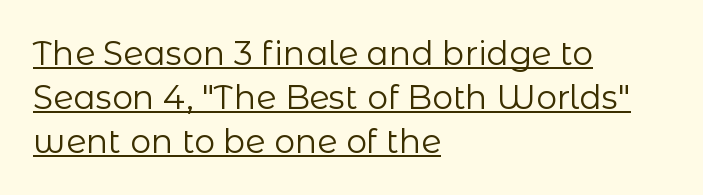
Q: Is the text bold? A: No.
Q: Is the text italic (slanted)? A: No, it is upright.
Q: Is the typeface a serif or a sans-serif typeface? A: Sans-serif.
Q: Is the text underlined? A: Yes.
Q: How is the paragraph aligned? A: Left-aligned.
Q: Is the spacing between letters normal or unusually wide? A: Normal.
Q: Is the spacing between lines tight, normal or loose? A: Normal.
Q: Width (condensed, normal, or wide)? A: Normal.
Q: Stroke contrast? A: Low.
Q: x-height? A: Medium.
Q: Monospaced? A: No.
